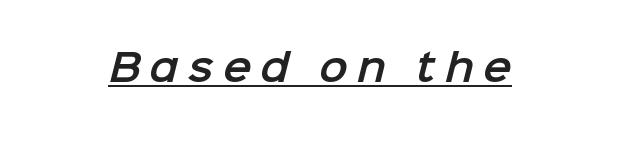
{"serif": "no", "width": "normal", "stroke_contrast": "low", "x_height": "medium", "monospaced": "no", "underline": "yes", "letter_spacing": "wide", "letter_spacing_em": 0.24, "glyph_px": 38}
